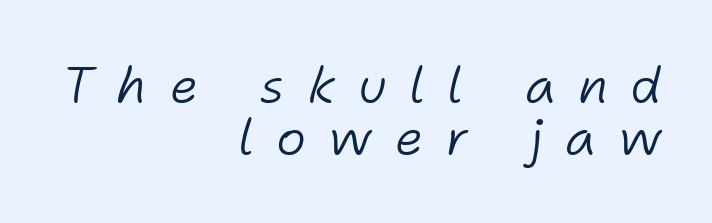
You could only call the tracking loose — the letters float apart. This rendering uses right alignment, leaving the left contour irregular. Stroke thickness stays within the range of a standard reading face or lighter. Leading is clearly below the norm, producing a dense column.
